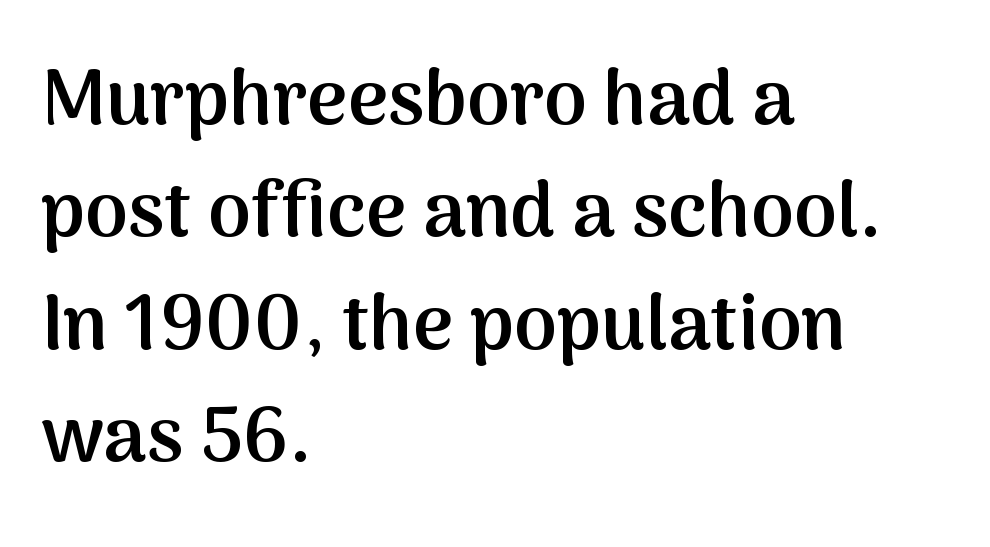
{"serif": "no", "italic": "no", "bold": "semi", "weight": "semibold", "width": "normal", "stroke_contrast": "medium", "x_height": "medium", "monospaced": "no", "underline": "no", "align": "left", "line_spacing": "normal", "line_spacing_ratio": 1.46, "letter_spacing": "normal", "letter_spacing_em": 0.0, "glyph_px": 77}
